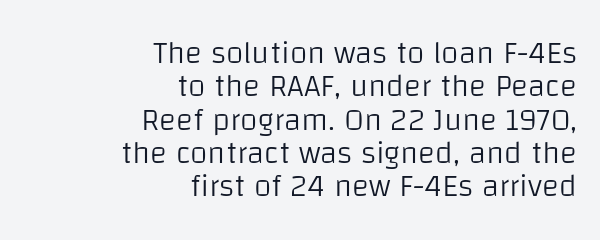
The image shows 32 px light sans-serif type, upright; set right-aligned, tight line spacing (1.04x), normal letter spacing, not underlined; low stroke contrast and a large x-height.
